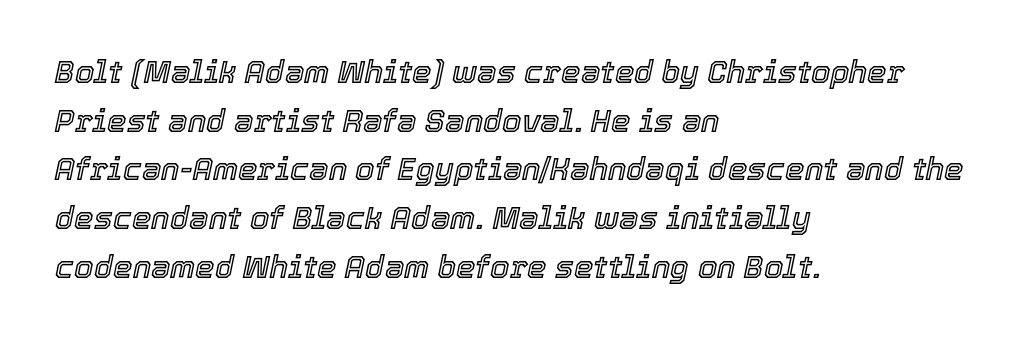
The image shows 31 px text type, italic (leaning right); set left-aligned, normal line spacing (1.57x), normal letter spacing, not underlined; a medium x-height.
